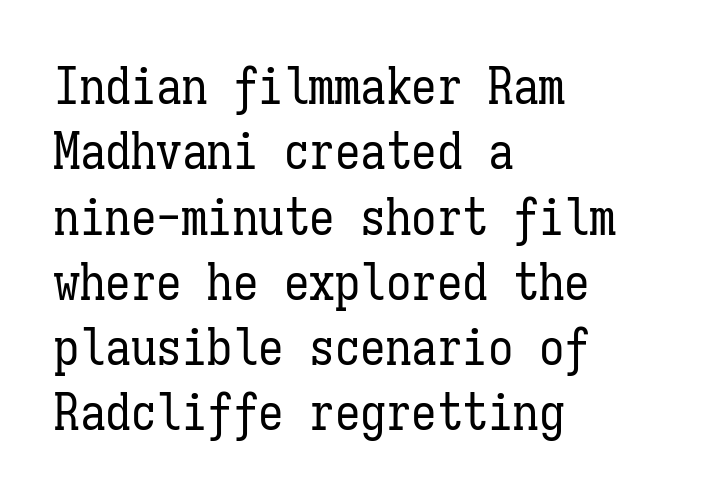
Line beginnings align vertically; line endings do not. The font sits on the lighter half of the weight spectrum, regular included. The string is rendered with underlining switched off. Tall strokes in this sample are plumb rather than angled. A typesetter would call this monospace, since all characters share one set width. The passage shown stacks its lines at a standard gap.
